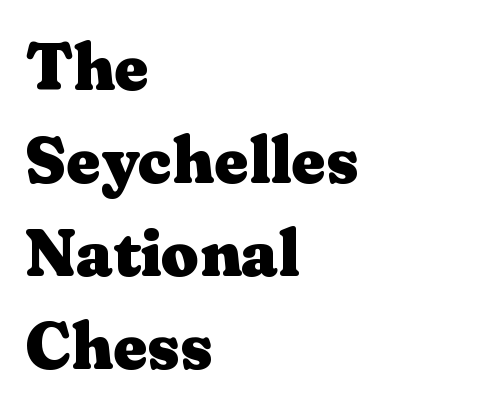
The image shows 66 px heavy, wide serif type, upright; set left-aligned, normal line spacing (1.41x), normal letter spacing, not underlined; medium stroke contrast and a medium x-height.
